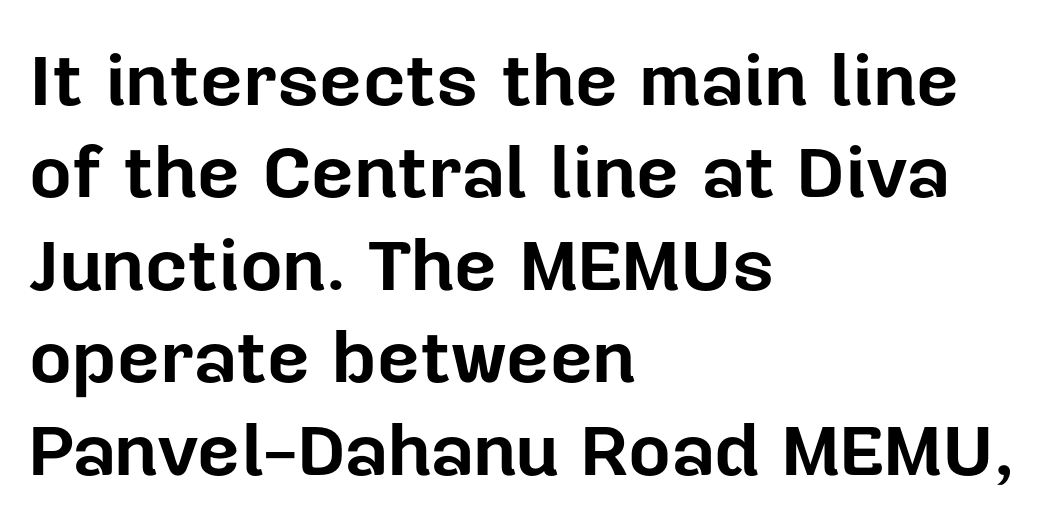
Any mark beneath the type? The region is blank. The text block is weighted toward the left margin, trailing off unevenly rightward. Caption: standard tracking, unaltered. Every letter is thick-stroked: bold, no question.
